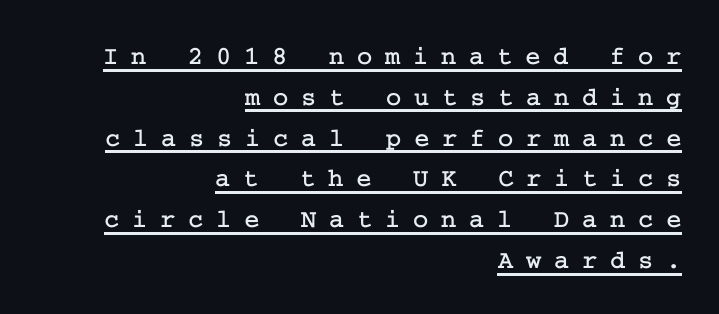
The image shows 26 px text type, upright; set right-aligned, normal line spacing (1.57x), unusually wide letter spacing (+0.49 em), underlined.
